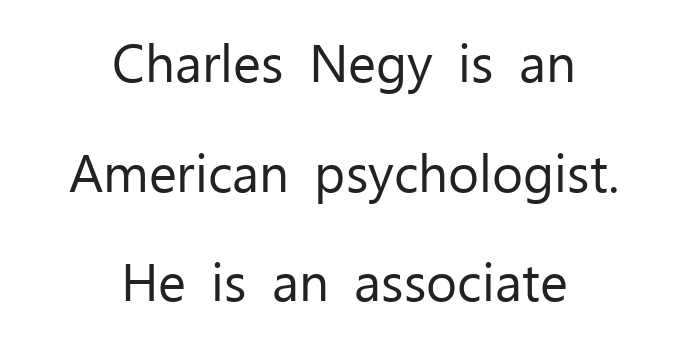
The horizontal fit of the characters is conventional and even. The strokes carry an ordinary text weight at most. The space between consecutive lines is lavish. Examine the stroke ends and you'll find no serifs. Type without underlining.
